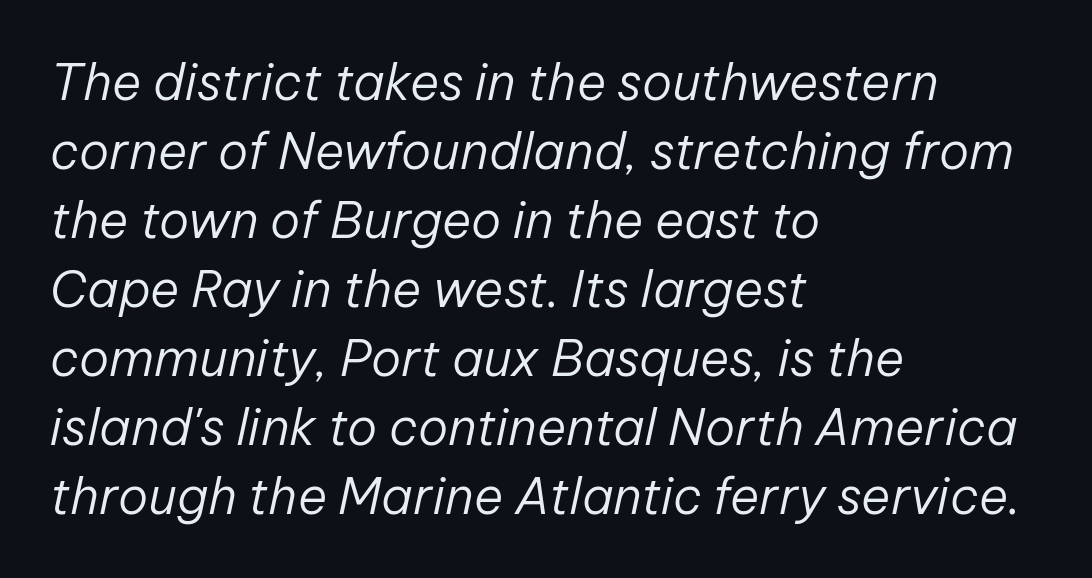
{"italic": "yes", "lean": "right", "slant_degrees": 12, "bold": "no", "weight": "regular", "width": "normal", "stroke_contrast": "low", "x_height": "medium", "monospaced": "no", "underline": "no", "align": "left", "line_spacing": "normal", "line_spacing_ratio": 1.38, "letter_spacing": "normal", "letter_spacing_em": 0.0, "glyph_px": 50}
